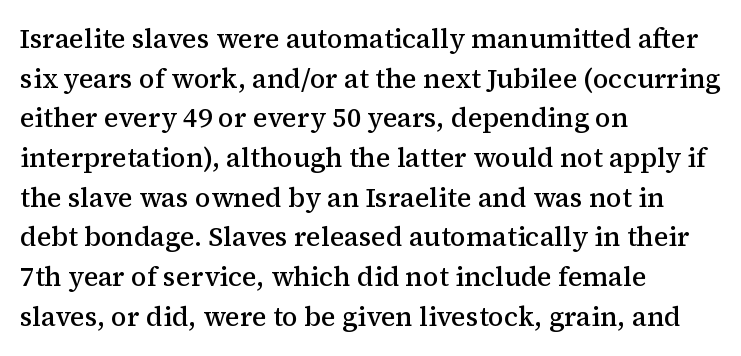
The image shows 27 px text type, upright; set left-aligned, normal line spacing (1.47x), normal letter spacing, not underlined.
